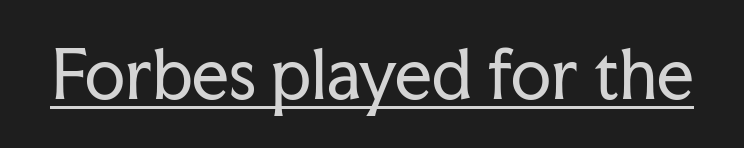
The weight would be labelled regular, book, light, or lighter still. Between one letter and the next there's only the usual sliver of space. The font family rendered here belongs to the serif group. Every word sits above its own underline.
